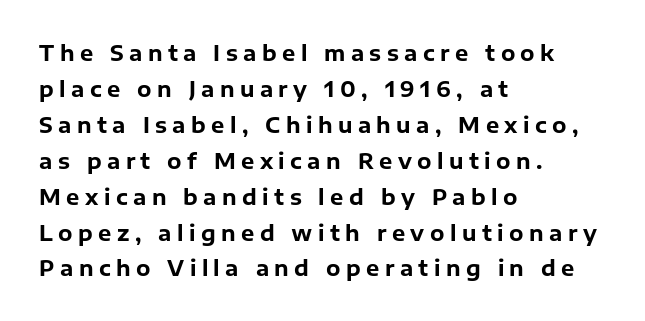
Q: Is the text bold? A: Yes.
Q: Is the text italic (slanted)? A: No, it is upright.
Q: Is the text underlined? A: No.
Q: How is the paragraph aligned? A: Left-aligned.
Q: Is the spacing between letters normal or unusually wide? A: Unusually wide.
